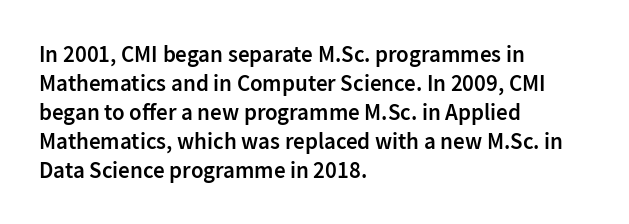
{"italic": "no", "bold": "semi", "underline": "no", "align": "left", "line_spacing": "normal", "line_spacing_ratio": 1.26, "letter_spacing": "normal", "letter_spacing_em": 0.0, "glyph_px": 23}
